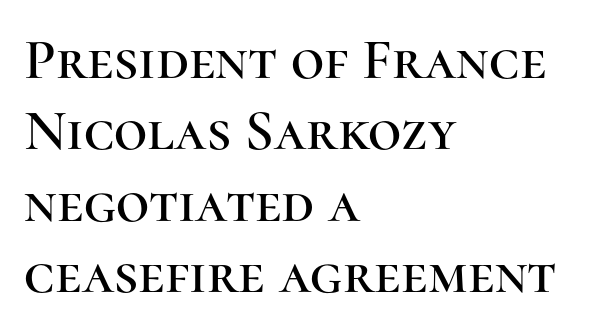
Spacing verdict: proportional, widths tailored to each character. Typographically, this falls in the serif category. The passage shown has conventional tracking throughout. Every stem runs plumb, perpendicular to the baseline. The paragraph shown leans on its left margin.
